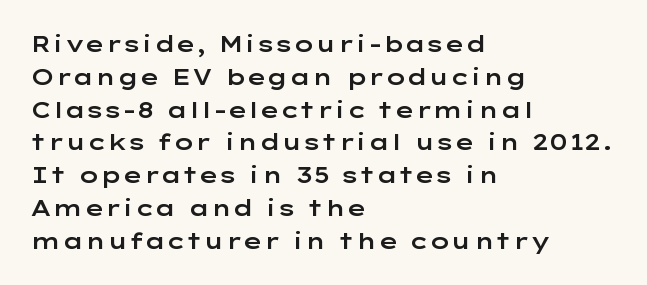
Q: Is the text italic (slanted)? A: No, it is upright.
Q: Is the text underlined? A: No.
Q: How is the paragraph aligned? A: Left-aligned.
Q: Is the spacing between letters normal or unusually wide? A: Normal.
Q: Is the spacing between lines tight, normal or loose? A: Normal.
